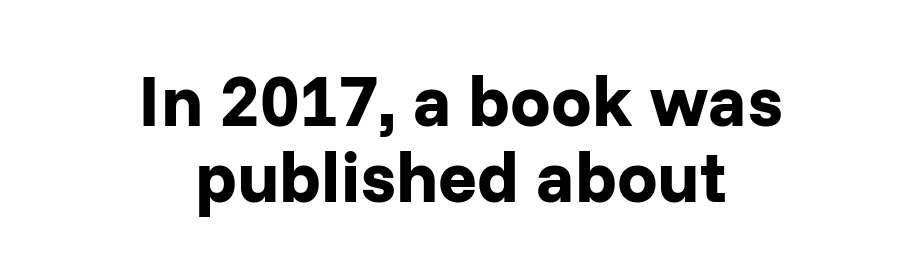
{"serif": "no", "italic": "no", "bold": "yes", "weight": "bold", "width": "normal", "stroke_contrast": "low", "x_height": "medium", "monospaced": "no", "underline": "no", "align": "center", "line_spacing": "tight", "line_spacing_ratio": 1.05, "letter_spacing": "normal", "letter_spacing_em": 0.0, "glyph_px": 72}
